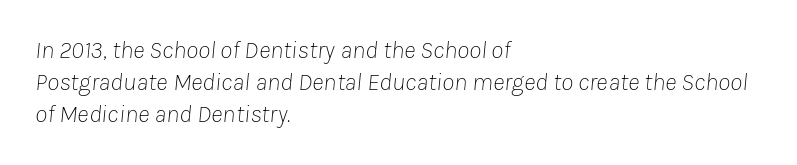
Q: Is the text bold? A: No.
Q: Is the text italic (slanted)? A: Yes, it leans right by about 8 degrees.
Q: Is the text underlined? A: No.
Q: How is the paragraph aligned? A: Left-aligned.
Q: Is the spacing between letters normal or unusually wide? A: Normal.
Q: Is the spacing between lines tight, normal or loose? A: Normal.
